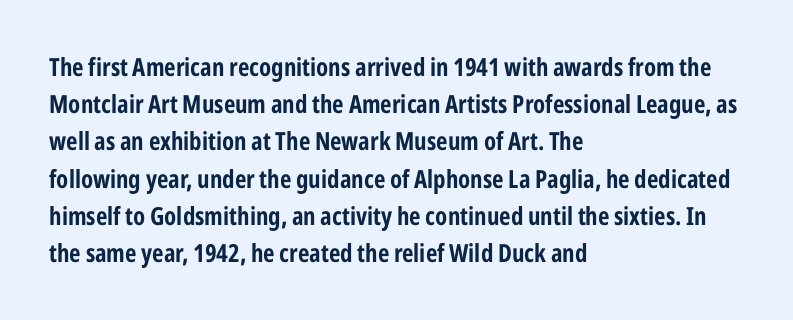
{"italic": "no", "underline": "no", "align": "left", "line_spacing": "normal", "line_spacing_ratio": 1.49, "letter_spacing": "normal", "letter_spacing_em": 0.0, "glyph_px": 25}
